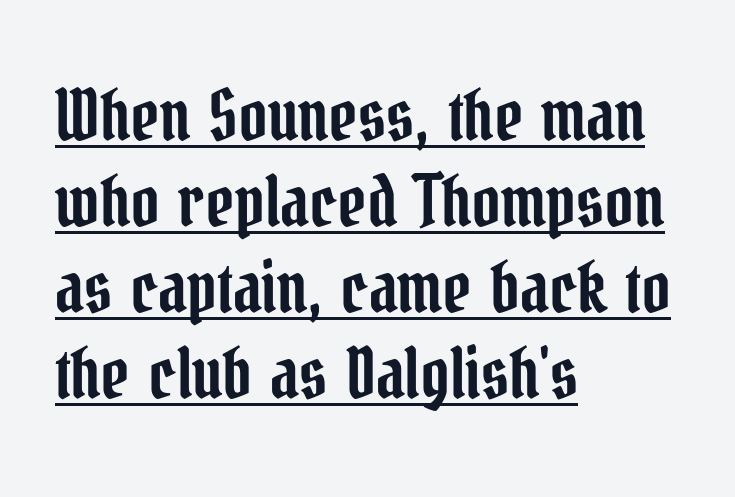
{"serif": "yes", "italic": "no", "width": "condensed", "stroke_contrast": "low", "x_height": "medium", "monospaced": "no", "underline": "yes", "align": "left", "line_spacing_ratio": 1.23, "letter_spacing": "normal", "letter_spacing_em": 0.0, "glyph_px": 70}
